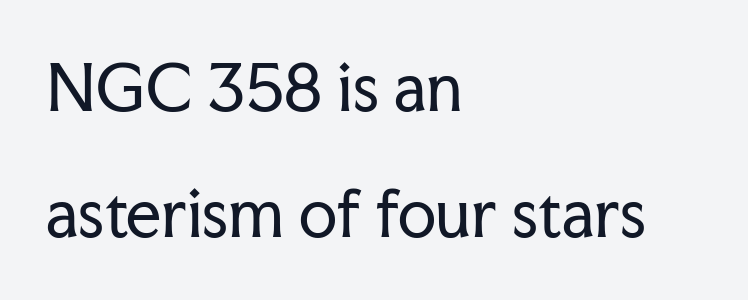
The lines are quadded left. A quiet, ordinary-to-light weight characterises the typeface. The font family rendered here belongs to the serif group. Inter-character spacing is left at the font's built-in metrics. Varying glyph widths throughout — classic text-font behaviour.
